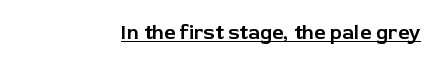
Q: Is the text italic (slanted)? A: No, it is upright.
Q: Is the text underlined? A: Yes.
Q: How is the paragraph aligned? A: Right-aligned.
Q: Is the spacing between letters normal or unusually wide? A: Normal.
